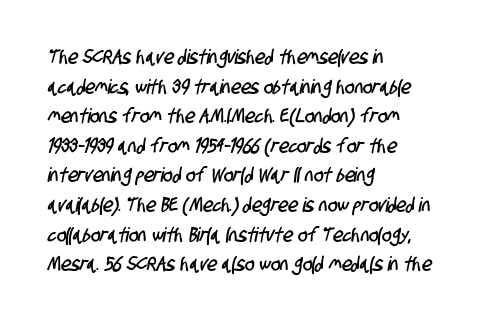
The image shows 20 px text type; set left-aligned, normal line spacing (1.48x), normal letter spacing, not underlined.
